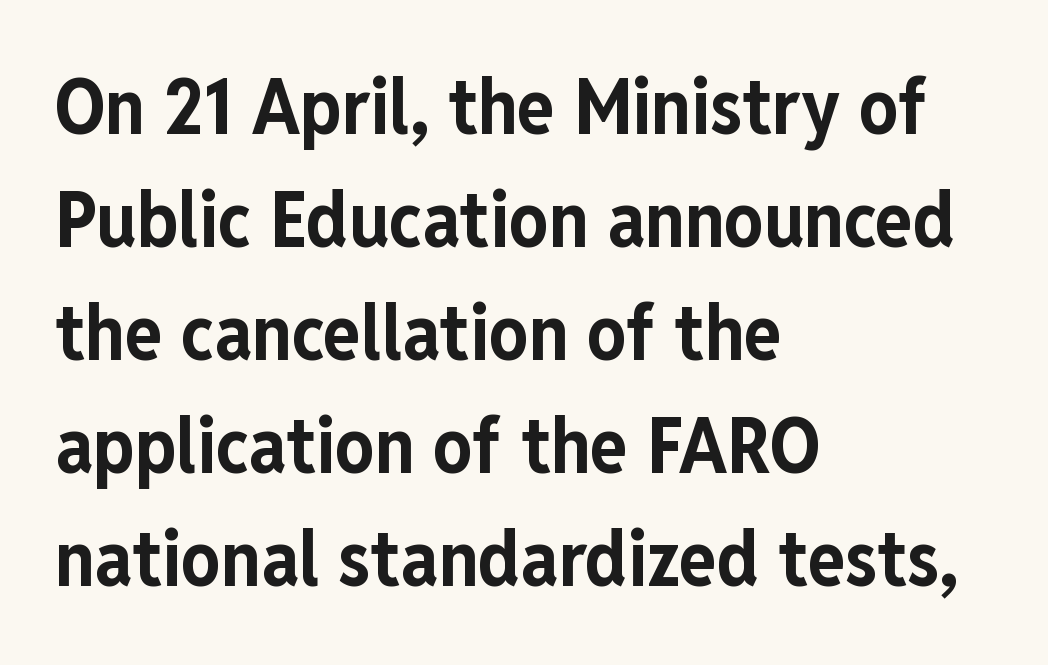
{"serif": "no", "italic": "no", "bold": "yes", "weight": "bold", "width": "condensed", "stroke_contrast": "low", "x_height": "medium", "monospaced": "no", "underline": "no", "align": "left", "line_spacing": "normal", "line_spacing_ratio": 1.45, "letter_spacing": "normal", "letter_spacing_em": 0.0, "glyph_px": 78}
